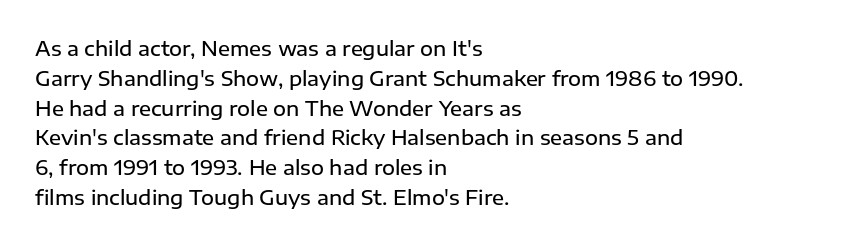
The image shows 20 px text type, upright; set left-aligned, normal line spacing (1.49x), normal letter spacing, not underlined.
